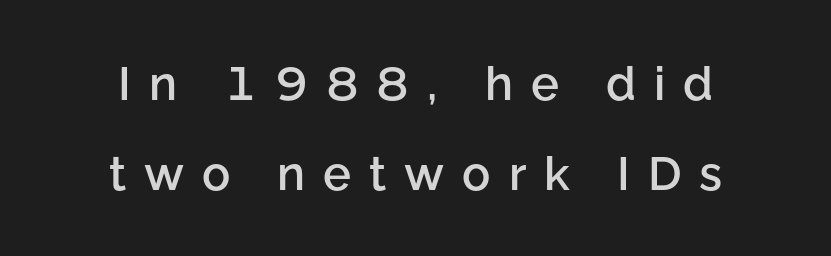
Q: Is the text bold? A: Semi-bold.
Q: Is the text italic (slanted)? A: No, it is upright.
Q: Is the typeface a serif or a sans-serif typeface? A: Sans-serif.
Q: Is the text underlined? A: No.
Q: Is the spacing between letters normal or unusually wide? A: Unusually wide.
Q: Is the spacing between lines tight, normal or loose? A: Loose.
Q: Width (condensed, normal, or wide)? A: Normal.
Q: Stroke contrast? A: Low.
Q: x-height? A: Medium.
Q: Monospaced? A: No.
